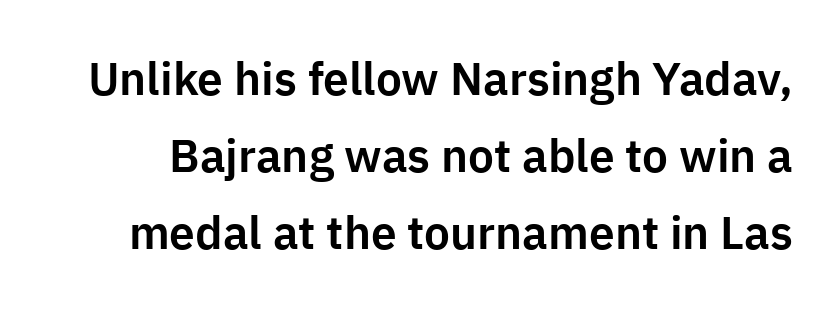
Q: Is the text italic (slanted)? A: No, it is upright.
Q: Is the typeface a serif or a sans-serif typeface? A: Sans-serif.
Q: Is the text underlined? A: No.
Q: Is the spacing between letters normal or unusually wide? A: Normal.
Q: Is the spacing between lines tight, normal or loose? A: Normal.
Q: Width (condensed, normal, or wide)? A: Normal.
Q: Stroke contrast? A: Low.
Q: x-height? A: Medium.
Q: Monospaced? A: No.
